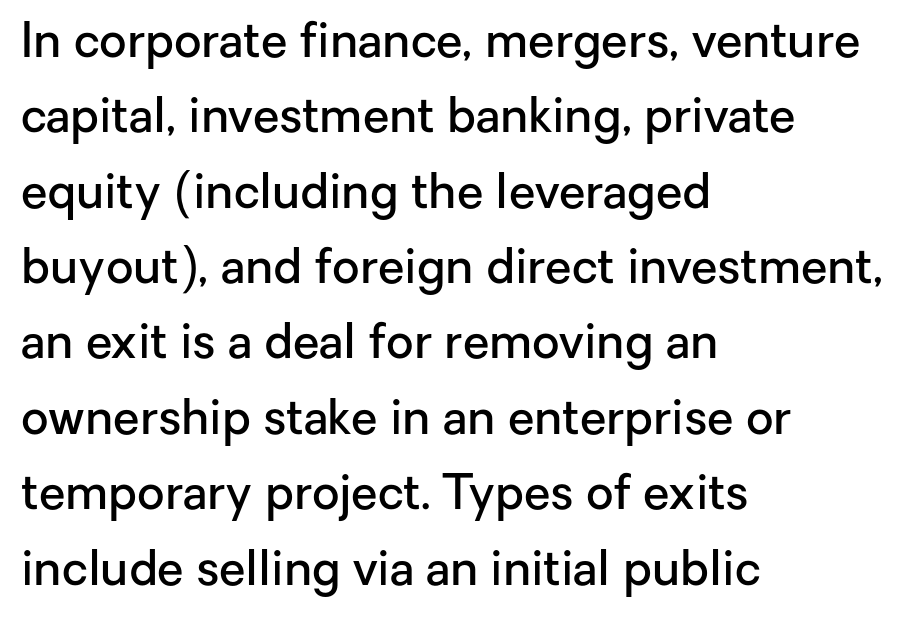
The image shows 48 px semibold sans-serif type, upright; set left-aligned, normal line spacing (1.57x), normal letter spacing, not underlined; low stroke contrast and a medium x-height.
